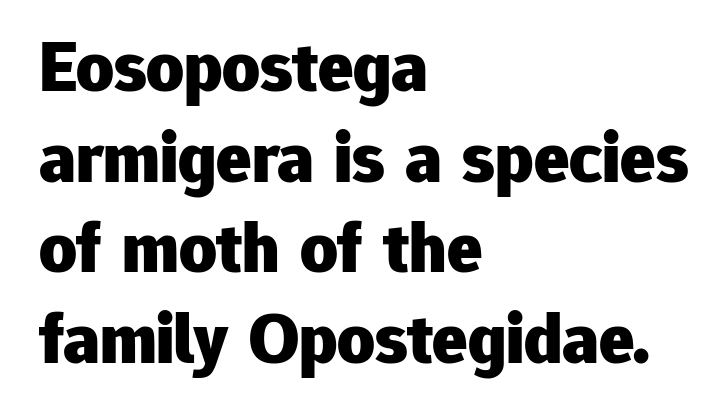
The image shows 73 px heavy sans-serif type, upright; set left-aligned, line spacing 1.24x, normal letter spacing, not underlined; low stroke contrast and a medium x-height.
